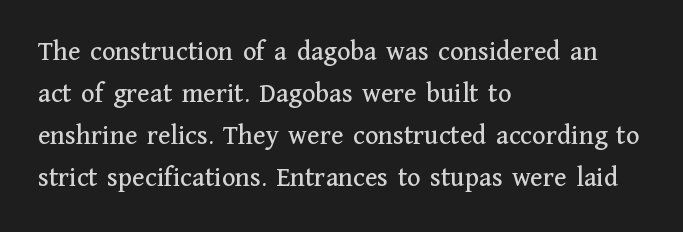
Leftover space on each line is placed entirely after the last word. Observe the ordinary spacing: letters are neighbours, not strangers. The rendering uses natural spacing where letterforms have individual widths. The specimen omits any rule beneath the text block's lines.
